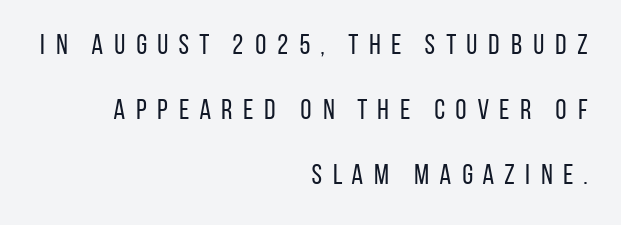
The compositor pushed each line to the right boundary. The type sits square on the baseline with zero lean. Honestly, there is no underline to notice here at all. A typesetter would label this face a sans.
